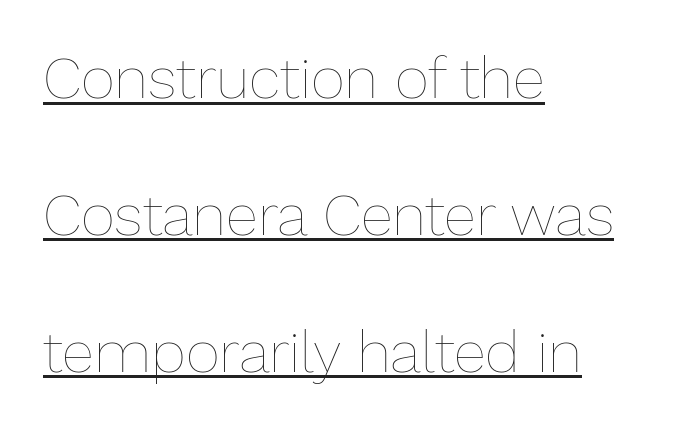
The image shows 59 px thin type, upright; set left-aligned, loose line spacing (2.32x), normal letter spacing, underlined; low stroke contrast and a medium x-height.
